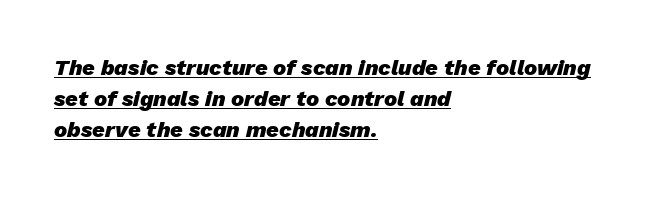
An italicized treatment has been applied to the whole sample. Nothing unusual about the tracking: characters are spaced as the font intends. The rows are spaced the way most documents space them. Notice how the passage keeps a crisp vertical edge on the left only.
